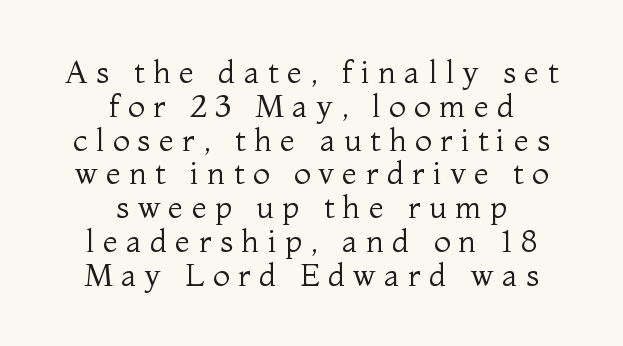
The specimen omits any rule beneath the text block's lines. The passage shown is typed in a proportional face where columns would drift. A centered setting, common on invitations and titles, is used for this passage. Do the letters lean? They stand straight. Cramped leading.
